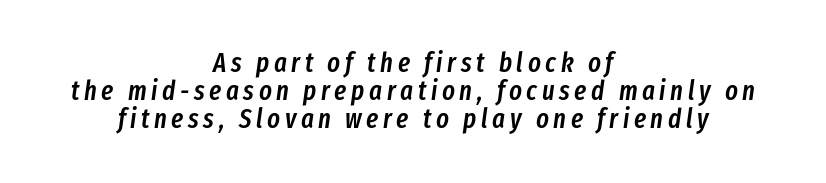
Visually the block forms a symmetrical silhouette, jagged on both flanks. A fair bit of extra ink — the face is semibold, not bold. Compared with typical paragraphs, the rows here are closer together. The typography opts for an oblique posture over an upright one. Plain, unruled lines of type.
